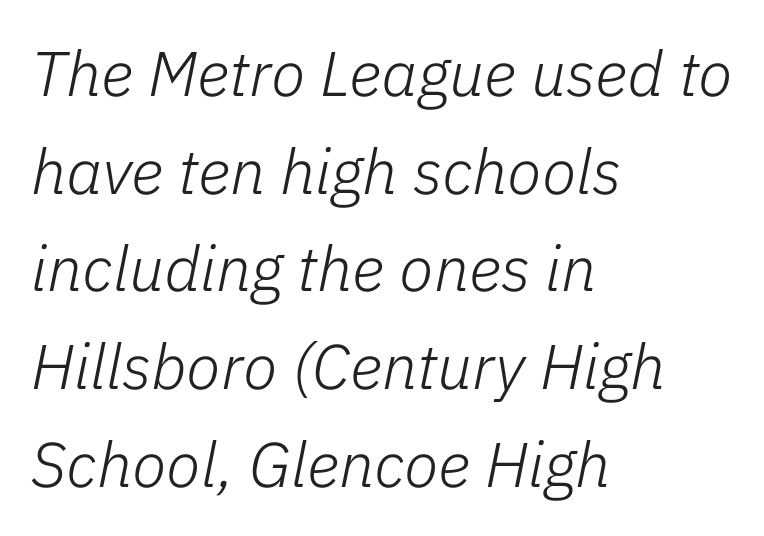
{"italic": "yes", "lean": "right", "slant_degrees": 11, "bold": "no", "weight": "light", "width": "normal", "stroke_contrast": "low", "x_height": "medium", "monospaced": "no", "underline": "no", "align": "left", "line_spacing": "normal", "line_spacing_ratio": 1.55, "letter_spacing": "normal", "letter_spacing_em": 0.0, "glyph_px": 63}
